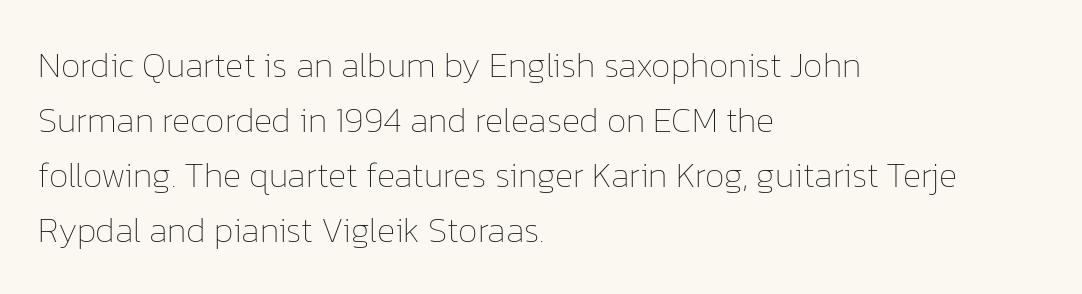
{"italic": "no", "bold": "no", "weight": "thin", "width": "normal", "stroke_contrast": "low", "x_height": "medium", "monospaced": "no", "underline": "no", "align": "left", "line_spacing": "normal", "line_spacing_ratio": 1.57, "letter_spacing": "normal", "letter_spacing_em": 0.0, "glyph_px": 35}
